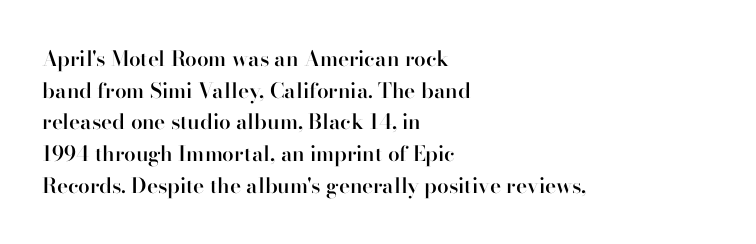
{"italic": "no", "bold": "semi", "underline": "no", "align": "left", "line_spacing": "normal", "line_spacing_ratio": 1.51, "letter_spacing": "normal", "letter_spacing_em": 0.0, "glyph_px": 21}
